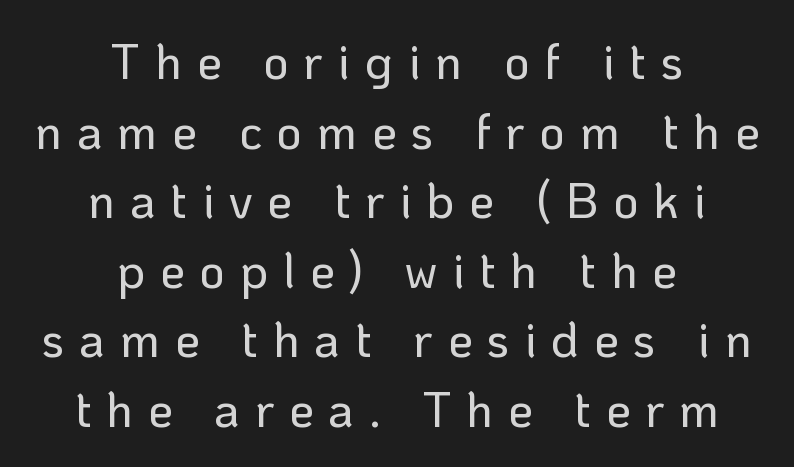
Spacing between characters has been opened up far beyond the box default. Character widths vary here, with narrow letters taking less room than wide ones. Teacher's note: observe the equal gaps on both sides — that is centered alignment. Underline: absent. If you measured baseline to baseline, you'd find a middling distance.
